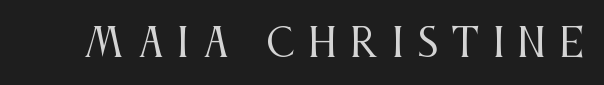
Ordinary non-slanted type is in use. How are the letters spaced? Widely, with obvious added tracking. The strokes are not fattened; the text isn't bold. The specimen omits any rule beneath the text block's lines. Is this a fixed-width face? No — the glyphs have proportional, varying widths.
